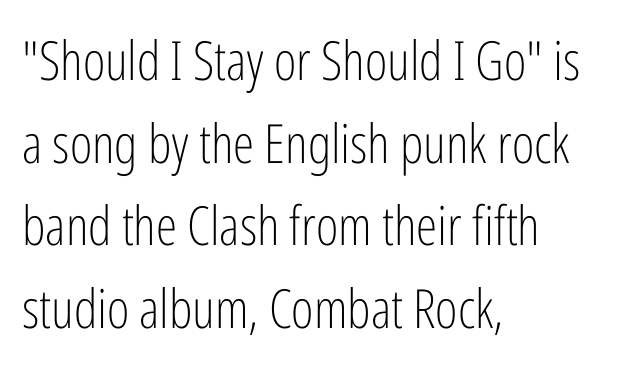
Q: Is the text bold? A: No.
Q: Is the text italic (slanted)? A: No, it is upright.
Q: Is the typeface a serif or a sans-serif typeface? A: Sans-serif.
Q: Is the text underlined? A: No.
Q: How is the paragraph aligned? A: Left-aligned.
Q: Is the spacing between letters normal or unusually wide? A: Normal.
Q: Is the spacing between lines tight, normal or loose? A: Normal.
Q: Width (condensed, normal, or wide)? A: Condensed.
Q: Stroke contrast? A: Low.
Q: x-height? A: Medium.
Q: Monospaced? A: No.
